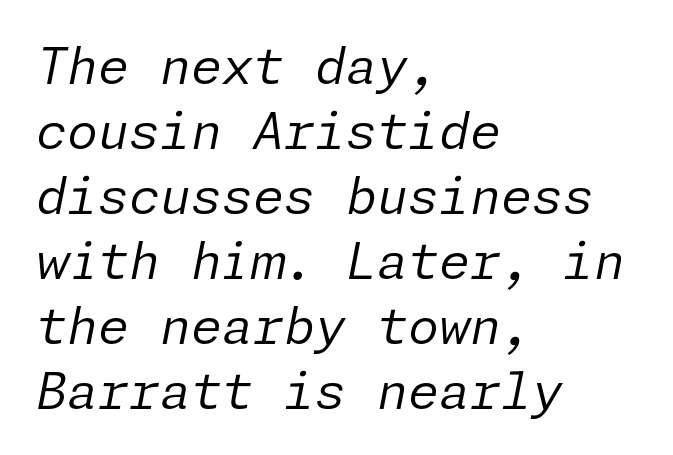
The image shows 50 px regular-weight type, italic (leaning right); set left-aligned, normal line spacing (1.3x), normal letter spacing, not underlined; low stroke contrast and a medium x-height.
